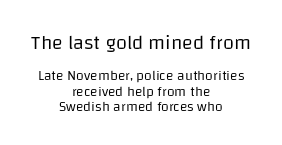
Q: Is the text bold? A: No.
Q: Is the text italic (slanted)? A: No, it is upright.
Q: Is the text underlined? A: No.
Q: How is the paragraph aligned? A: Centered.
Q: Is the spacing between letters normal or unusually wide? A: Normal.
Q: Is the spacing between lines tight, normal or loose? A: Tight.
Q: Which block of text is set in a larger size, the first (top) or the second (bottom)? A: The first (top) one.
